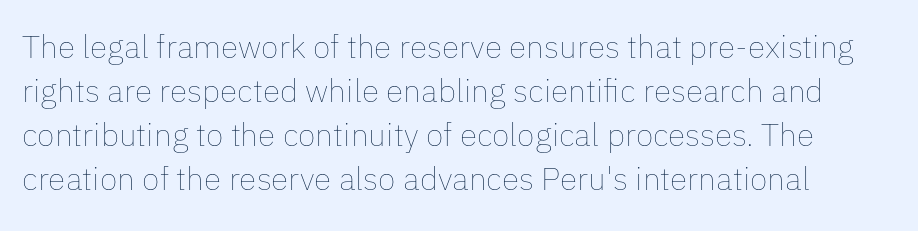
Q: Is the text bold? A: No.
Q: Is the text italic (slanted)? A: No, it is upright.
Q: Is the text underlined? A: No.
Q: Is the spacing between letters normal or unusually wide? A: Normal.
Q: Is the spacing between lines tight, normal or loose? A: Normal.
Q: Width (condensed, normal, or wide)? A: Normal.
Q: Stroke contrast? A: Low.
Q: x-height? A: Medium.
Q: Monospaced? A: No.
